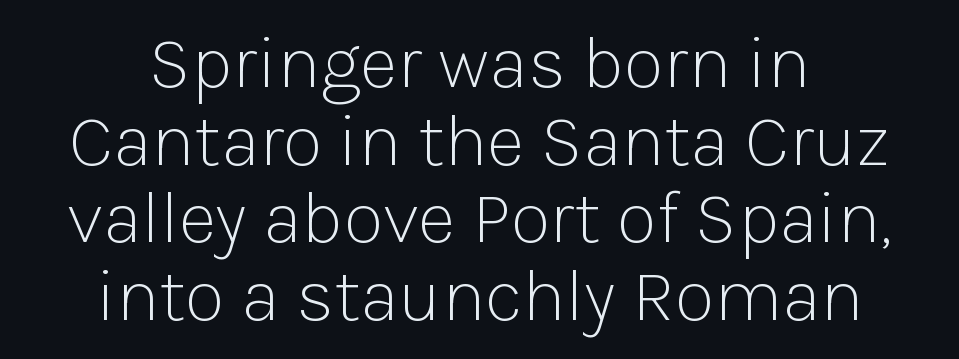
Q: Is the text bold? A: No.
Q: Is the text italic (slanted)? A: No, it is upright.
Q: Is the typeface a serif or a sans-serif typeface? A: Sans-serif.
Q: Is the text underlined? A: No.
Q: How is the paragraph aligned? A: Centered.
Q: Is the spacing between letters normal or unusually wide? A: Normal.
Q: Is the spacing between lines tight, normal or loose? A: Tight.
Q: Width (condensed, normal, or wide)? A: Normal.
Q: Stroke contrast? A: Low.
Q: x-height? A: Medium.
Q: Monospaced? A: No.
